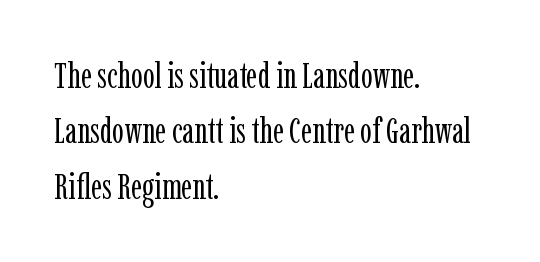
Q: Is the text bold? A: No.
Q: Is the text italic (slanted)? A: No, it is upright.
Q: Is the typeface a serif or a sans-serif typeface? A: Serif.
Q: Is the text underlined? A: No.
Q: How is the paragraph aligned? A: Left-aligned.
Q: Is the spacing between letters normal or unusually wide? A: Normal.
Q: Is the spacing between lines tight, normal or loose? A: Normal.
Q: Width (condensed, normal, or wide)? A: Condensed.
Q: Stroke contrast? A: Low.
Q: x-height? A: Medium.
Q: Monospaced? A: No.
